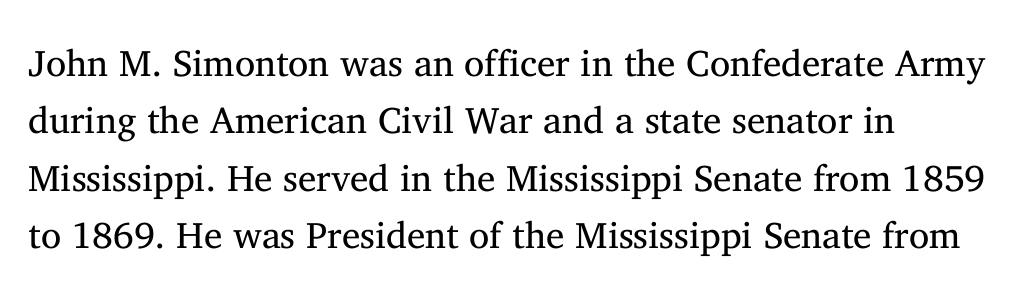
This sample keeps an unexceptional amount of space between lines. Do the letters lean? They stand straight. Character widths vary here, with narrow letters taking less room than wide ones. In terms of letterform style, serifs are clearly present.
